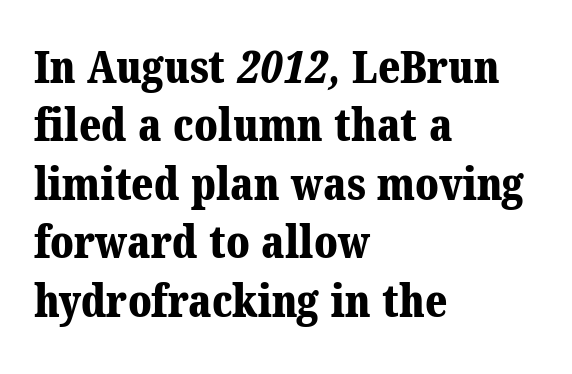
Q: Is the text bold? A: Yes.
Q: Is the typeface a serif or a sans-serif typeface? A: Serif.
Q: Is the text underlined? A: No.
Q: How is the paragraph aligned? A: Left-aligned.
Q: Is the spacing between letters normal or unusually wide? A: Normal.
Q: Is the spacing between lines tight, normal or loose? A: Normal.
Q: Width (condensed, normal, or wide)? A: Normal.
Q: Stroke contrast? A: Medium.
Q: x-height? A: Medium.
Q: Monospaced? A: No.
